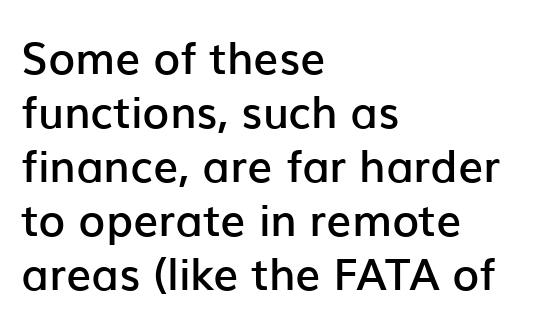
Q: Is the text bold? A: Semi-bold.
Q: Is the text italic (slanted)? A: No, it is upright.
Q: Is the typeface a serif or a sans-serif typeface? A: Sans-serif.
Q: Is the text underlined? A: No.
Q: How is the paragraph aligned? A: Left-aligned.
Q: Is the spacing between letters normal or unusually wide? A: Normal.
Q: Width (condensed, normal, or wide)? A: Normal.
Q: Stroke contrast? A: Low.
Q: x-height? A: Medium.
Q: Monospaced? A: No.
